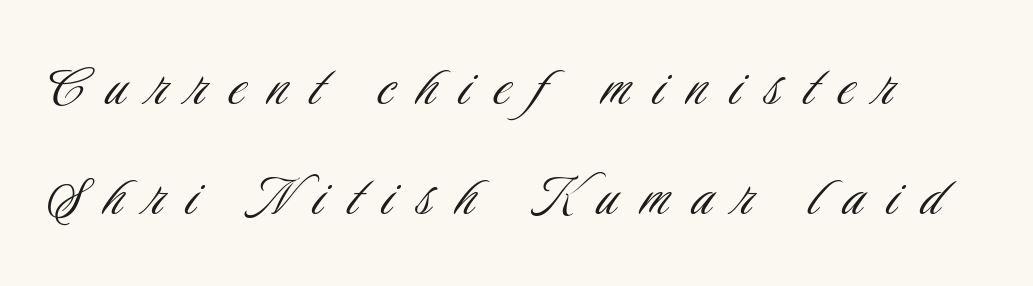
The letterforms sit at book weight or below. Bare-footed words on every line. Normally led — the rows are evenly, conventionally spaced. Letterform terminals end flat and unadorned throughout the passage. The type is letterspaced generously, with wide tracking.
